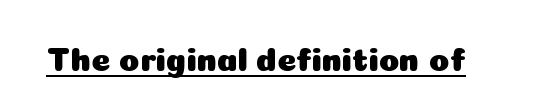
Q: Is the text italic (slanted)? A: No, it is upright.
Q: Is the typeface a serif or a sans-serif typeface? A: Sans-serif.
Q: Is the text underlined? A: Yes.
Q: Is the spacing between letters normal or unusually wide? A: Normal.
Q: Width (condensed, normal, or wide)? A: Normal.
Q: Stroke contrast? A: Low.
Q: x-height? A: Medium.
Q: Monospaced? A: No.
